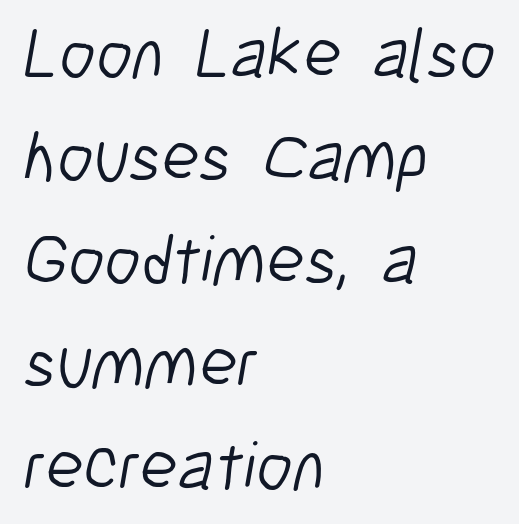
Tracking value appears to be zero — textbook default spacing. Weight: not bold — regular or lighter. The gap between lines stays unmarked. The rendering anchors every line to the left-hand side. The space between consecutive lines is moderate.
